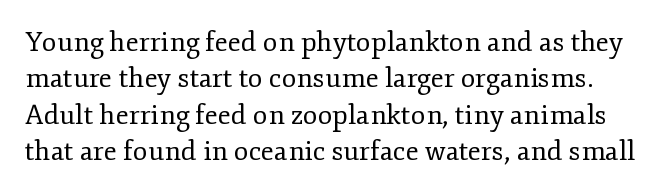
The zone under the glyphs is completely vacant. These lines keep a tight, regular rhythm from letter to letter. Counters stay open thanks to moderate or lighter strokes. Evenly set lines give the paragraph a standard silhouette. It's the straight-up-and-down kind of type.
